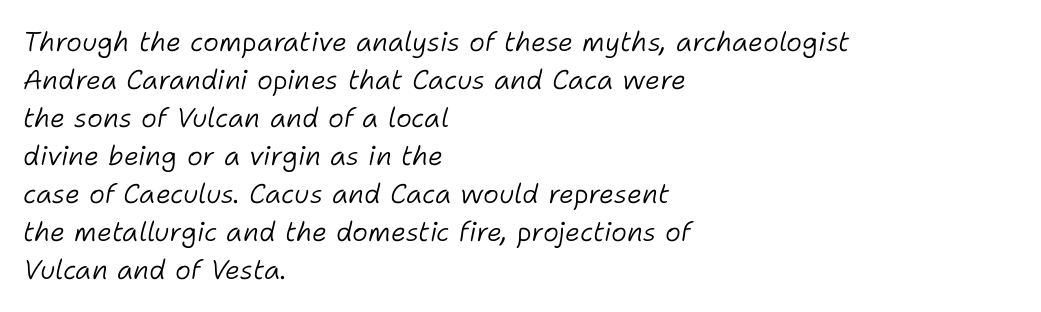
Q: Is the text bold? A: No.
Q: Is the text italic (slanted)? A: Yes, it leans right by about 11 degrees.
Q: Is the text underlined? A: No.
Q: How is the paragraph aligned? A: Left-aligned.
Q: Is the spacing between letters normal or unusually wide? A: Normal.
Q: Is the spacing between lines tight, normal or loose? A: Normal.
